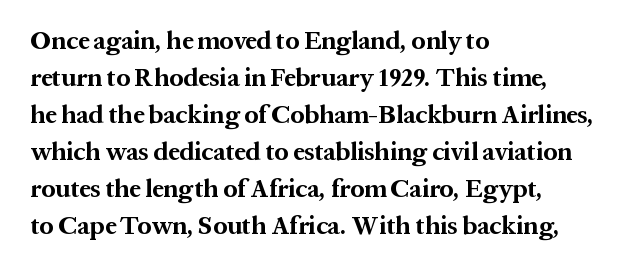
{"italic": "no", "bold": "yes", "underline": "no", "align": "left", "line_spacing": "normal", "line_spacing_ratio": 1.48, "letter_spacing": "normal", "letter_spacing_em": 0.0, "glyph_px": 25}
